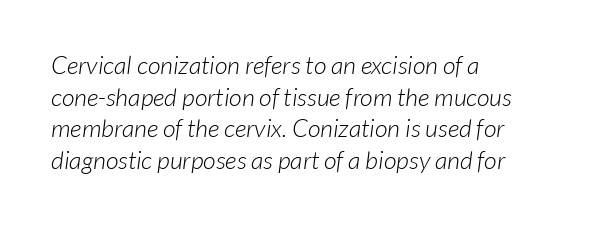
A quiet, ordinary-to-light weight characterises the typeface. Decoration check: the copy has no underline. What stands out about the letter spacing? Nothing — it is the standard amount. Every row of glyphs begins at an identical x-position on the left. Leading matches the norm, producing a regular column.
